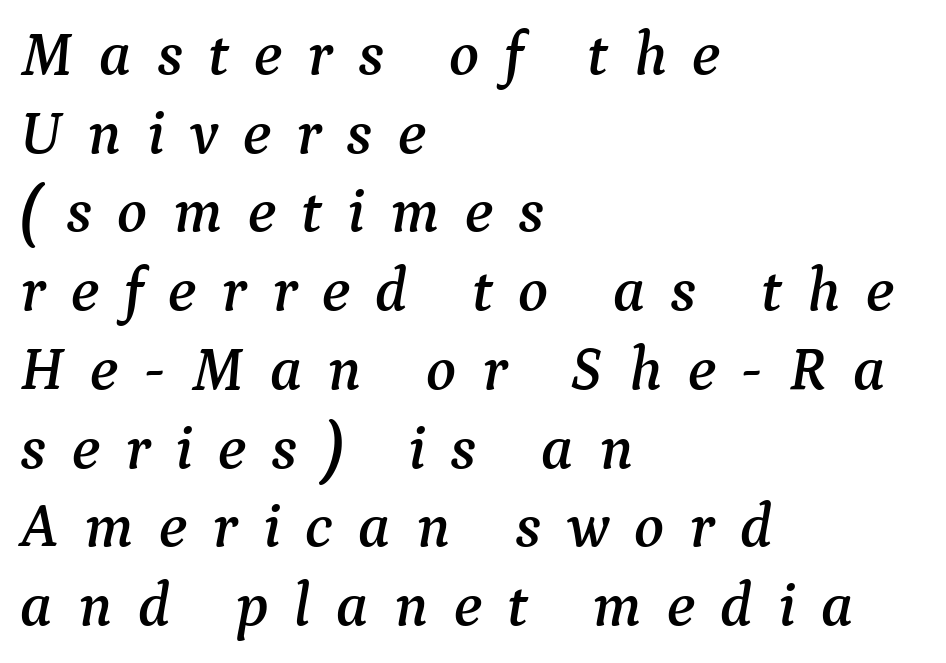
Each letter's strokes conclude with small projecting serifs. Vertically, the passage feels balanced, rows spaced as you'd expect. Think of a printed novel: that variable character pitch is what you see here. There is plenty of visible air inserted between adjacent glyphs. Characters are canted at an angle relative to the baseline's perpendicular.
